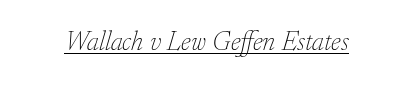
The image shows 27 px text type, italic (leaning right); set normal letter spacing, underlined.
